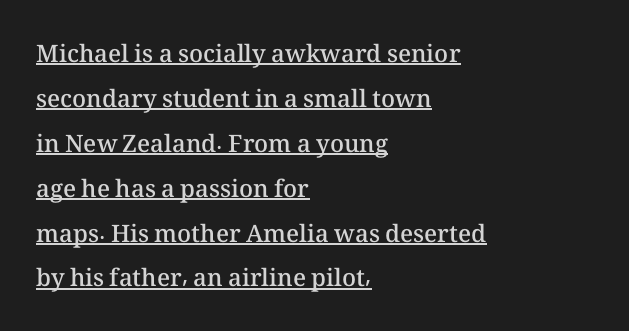
As a designer I'd log this as weight 600, semibold. Nobody touched the tracking dial on this one. These lines stack with their left ends in a neat column. Designer's note — italics off, roman on. A rule runs beneath these lines of type.
